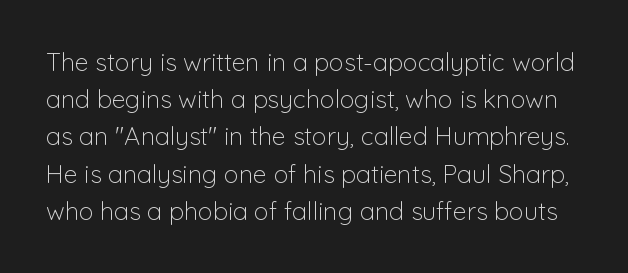
Q: Is the text bold? A: No.
Q: Is the text italic (slanted)? A: No, it is upright.
Q: Is the text underlined? A: No.
Q: Is the spacing between letters normal or unusually wide? A: Normal.
Q: Is the spacing between lines tight, normal or loose? A: Normal.
